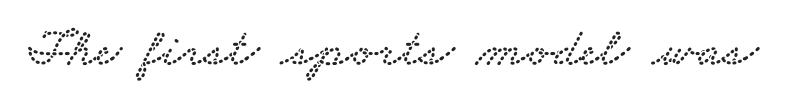
The image shows 55 px wide type; set normal letter spacing, not underlined; low stroke contrast and a small x-height.
